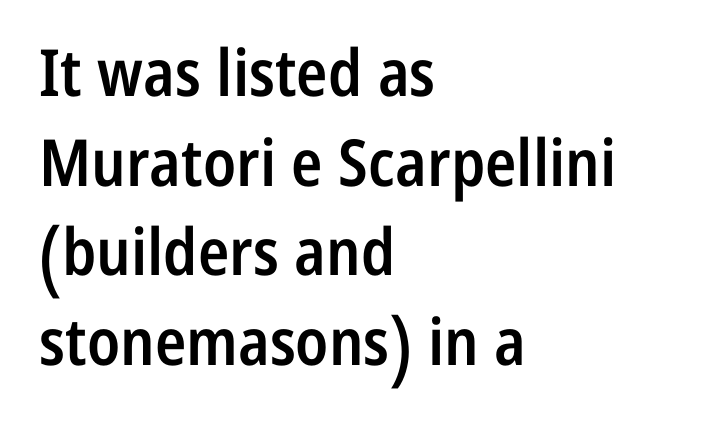
Honestly, the row spacing looks completely unremarkable. The rendering uses a semibold face; strokes are thickened but not to full bold. Honestly, the letter spacing is just normal — you wouldn't notice it. The rendering shows plain stroke endings on the letterforms — a sans-serif design. This is roman type, the default non-slanted kind.
